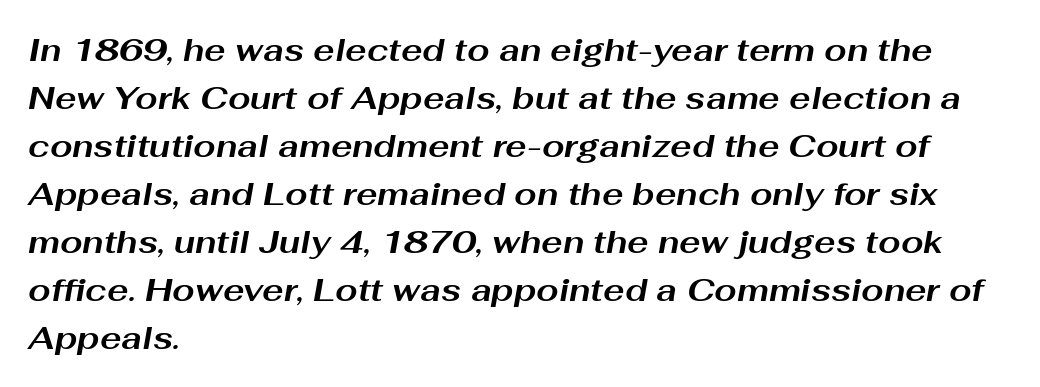
Q: Is the text bold? A: Yes.
Q: Is the text italic (slanted)? A: Yes, it leans right by about 10 degrees.
Q: Is the text underlined? A: No.
Q: How is the paragraph aligned? A: Left-aligned.
Q: Is the spacing between letters normal or unusually wide? A: Normal.
Q: Is the spacing between lines tight, normal or loose? A: Normal.
Q: Width (condensed, normal, or wide)? A: Wide.
Q: Stroke contrast? A: Medium.
Q: x-height? A: Medium.
Q: Monospaced? A: No.
